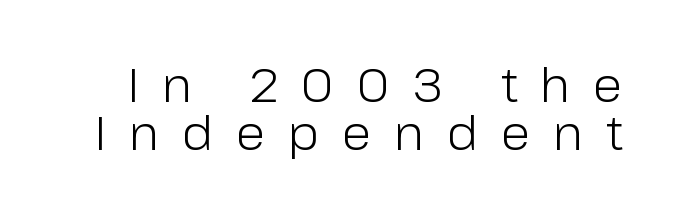
The image shows 48 px light sans-serif type, upright; set tight line spacing (0.99x), unusually wide letter spacing (+0.47 em), not underlined; low stroke contrast and a medium x-height.
